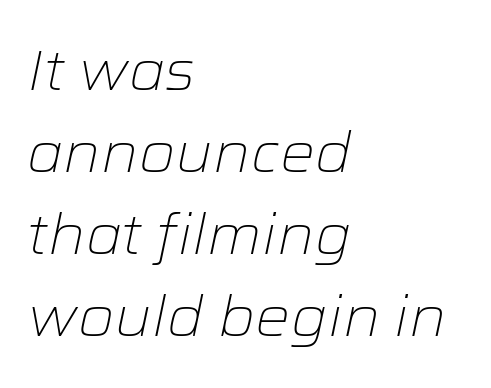
{"italic": "yes", "lean": "right", "slant_degrees": 12, "bold": "no", "weight": "light", "width": "wide", "stroke_contrast": "low", "x_height": "medium", "monospaced": "no", "underline": "no", "align": "left", "line_spacing": "normal", "line_spacing_ratio": 1.49, "letter_spacing": "normal", "letter_spacing_em": 0.0, "glyph_px": 55}
